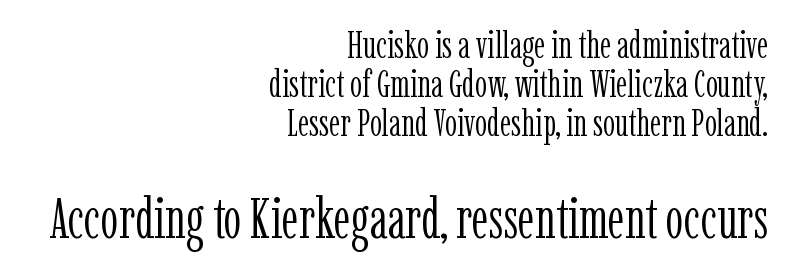
The letterforms sit shoulder to shoulder at normal distance. This rendering uses right alignment, leaving the left contour irregular. Ink coverage per letter is moderate at most. Notice how descenders almost collide with the ascenders below — that's tight leading. The text was rendered using a seriffed face with decorative stroke endings. Ascenders rise straight up at ninety degrees.
